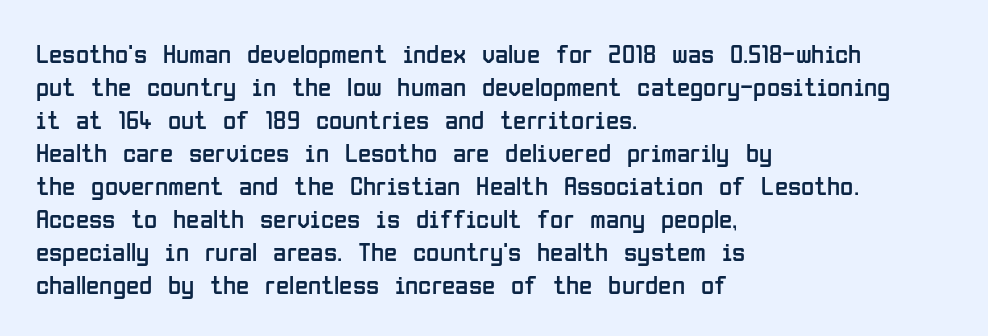
The type sits square on the baseline with zero lean. All the whitespace from short lines collects on the right. Students, note that the glyphs here touch the page at normal intervals. Weight class: somewhere from thin through regular. The foot of each line stays bare and open.
